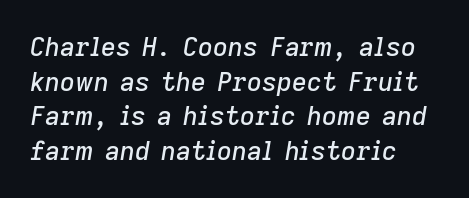
Does the copy run flush right? No — it runs flush left. Every character sits at an angle, as italics do. Honestly, the letter spacing is just normal — you wouldn't notice it. The rows are spaced the way most documents space them. Letters rest on an invisible, unmarked baseline.
